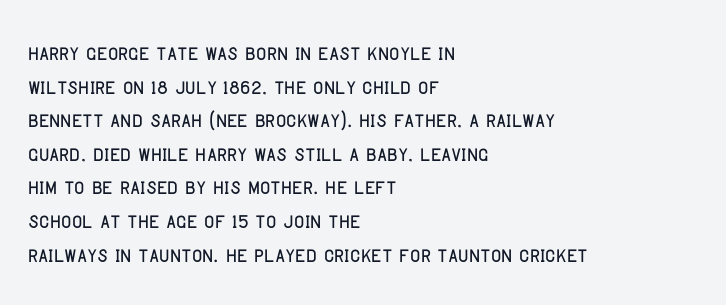
The image shows 28 px condensed sans-serif type, upright; set left-aligned, line spacing 1.2x, normal letter spacing, not underlined; low stroke contrast and a large x-height.
